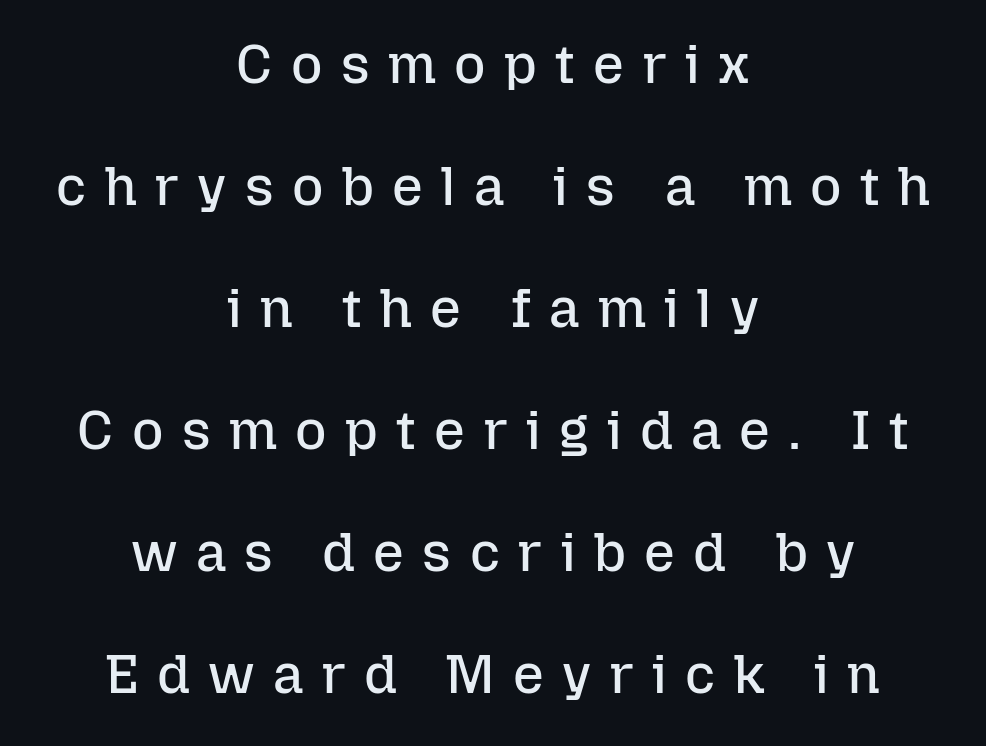
{"italic": "no", "bold": "no", "weight": "regular", "width": "normal", "stroke_contrast": "low", "x_height": "medium", "monospaced": "no", "underline": "no", "align": "center", "line_spacing": "loose", "line_spacing_ratio": 2.26, "letter_spacing": "wide", "letter_spacing_em": 0.34, "glyph_px": 54}
